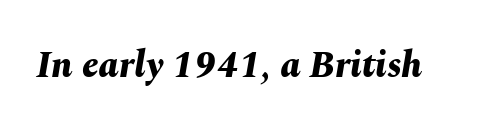
Q: Is the text bold? A: Yes.
Q: Is the text italic (slanted)? A: Yes, it leans right by about 10 degrees.
Q: Is the text underlined? A: No.
Q: Is the spacing between letters normal or unusually wide? A: Normal.
Q: Width (condensed, normal, or wide)? A: Normal.
Q: Stroke contrast? A: Medium.
Q: x-height? A: Medium.
Q: Monospaced? A: No.
